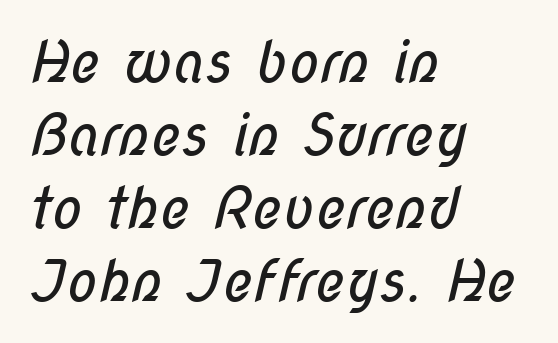
{"serif": "no", "bold": "no", "weight": "regular", "width": "condensed", "stroke_contrast": "low", "x_height": "medium", "monospaced": "no", "underline": "no", "align": "left", "line_spacing": "normal", "line_spacing_ratio": 1.28, "letter_spacing": "normal", "letter_spacing_em": 0.0, "glyph_px": 57}
